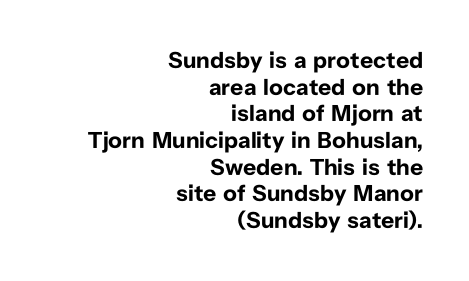
The image shows 23 px bold type, upright; set right-aligned, line spacing 1.16x, normal letter spacing, not underlined.
